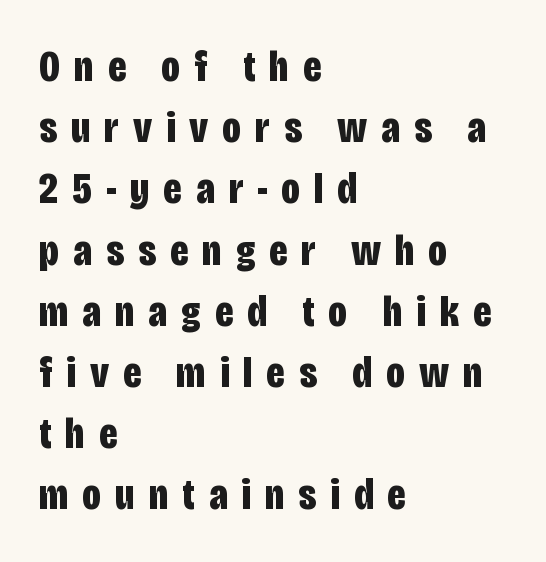
Successive baselines arrive at the customary interval. The font is running at its bold setting. The typography opts for an upright posture over an oblique one. The lines are quadded left.
